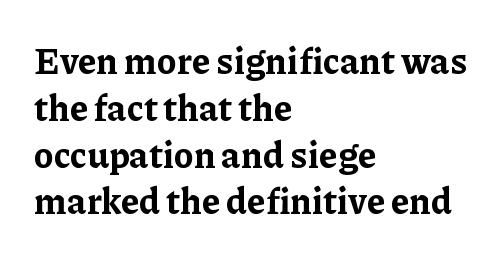
The image shows 36 px bold serif type, upright; set left-aligned, normal line spacing (1.3x), normal letter spacing, not underlined; low stroke contrast and a medium x-height.
